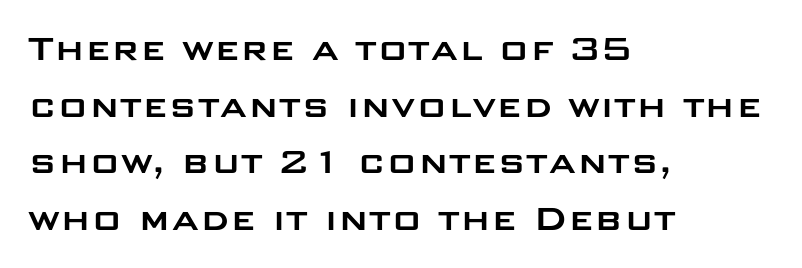
The image shows 41 px wide sans-serif type, upright; set left-aligned, normal line spacing (1.38x), normal letter spacing, not underlined; low stroke contrast and a large x-height.
